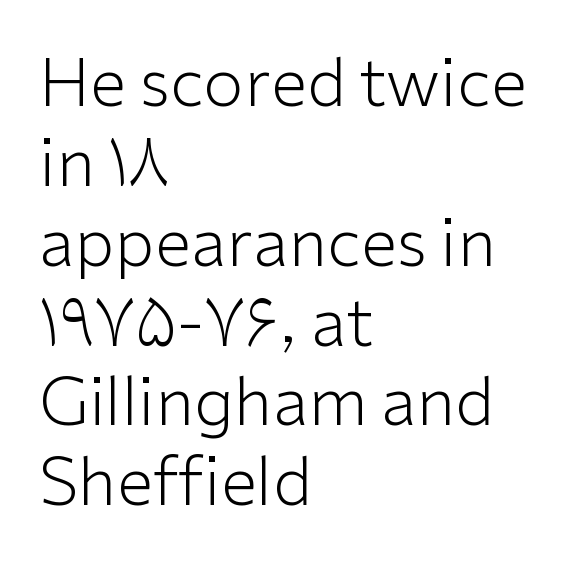
{"serif": "no", "italic": "no", "bold": "no", "weight": "light", "width": "normal", "stroke_contrast": "low", "x_height": "medium", "monospaced": "no", "underline": "no", "align": "left", "line_spacing_ratio": 1.21, "letter_spacing": "normal", "letter_spacing_em": 0.0, "glyph_px": 66}
